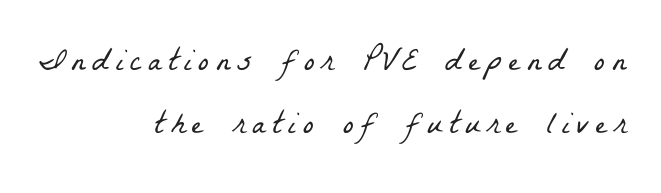
The strokes carry an ordinary text weight at most. Each letter's strokes conclude with small projecting serifs. Compared with typical body copy, the letter spacing here is much looser. The letters advance in unequal steps, a hallmark of proportional type. The rendering uses a large line-height, opening up the rows. This sample is right-justified, so line beginnings fall wherever the words allow.
